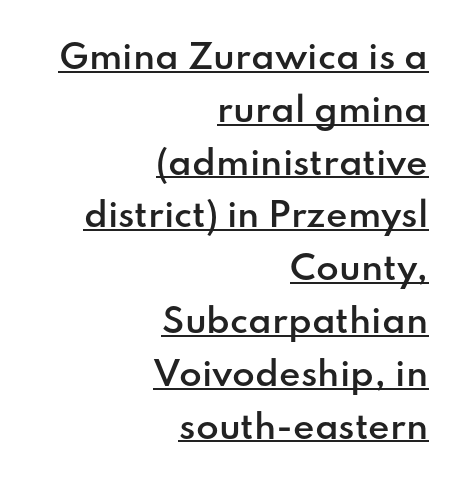
The glyphs in this specimen are sans serif. Think of a printed novel: that variable character pitch is what you see here. Inter-character spacing is left at the font's built-in metrics. Stems and bowls a touch heavier than normal — semibold. The passage shown is underscored from start to finish.
